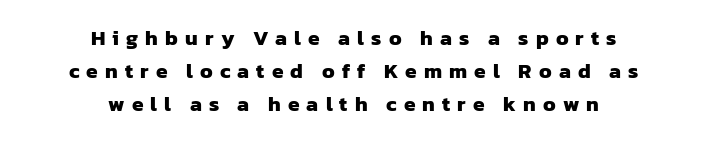
Someone cranked the tracking dial way up on this one. A normal amount of white space separates one row of letters from the next. Students, this is bold: see how much ink each stroke carries. Typeset on center — no edge is straight. The space directly below the letters is spotless.
